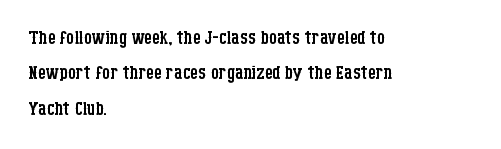
The image shows 25 px text type, upright; set left-aligned, normal line spacing (1.42x), normal letter spacing, not underlined.
